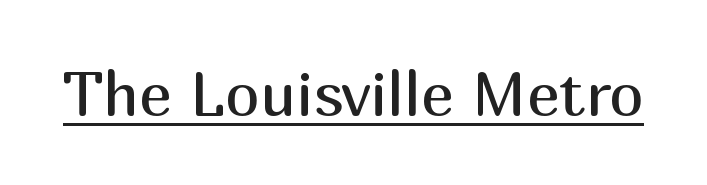
{"serif": "no", "italic": "no", "bold": "no", "weight": "regular", "width": "normal", "stroke_contrast": "medium", "x_height": "medium", "monospaced": "no", "underline": "yes", "letter_spacing": "normal", "letter_spacing_em": 0.0, "glyph_px": 62}
